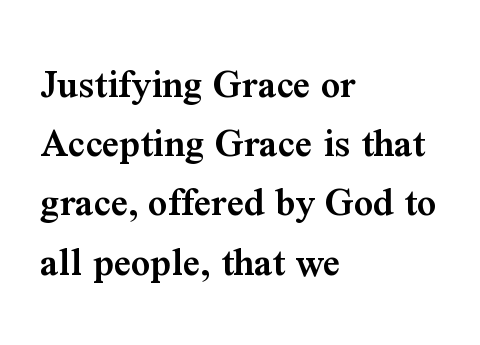
{"serif": "yes", "italic": "no", "bold": "semi", "weight": "semibold", "width": "normal", "stroke_contrast": "medium", "x_height": "medium", "monospaced": "no", "underline": "no", "align": "left", "line_spacing": "normal", "line_spacing_ratio": 1.41, "letter_spacing": "normal", "letter_spacing_em": 0.0, "glyph_px": 42}
